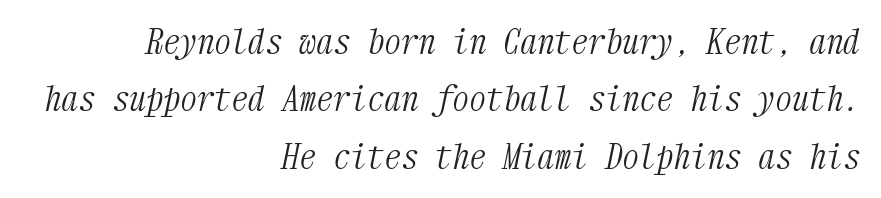
Q: Is the text bold? A: No.
Q: Is the text italic (slanted)? A: Yes, it leans right by about 12 degrees.
Q: Is the typeface a serif or a sans-serif typeface? A: Serif.
Q: Is the text underlined? A: No.
Q: How is the paragraph aligned? A: Right-aligned.
Q: Is the spacing between letters normal or unusually wide? A: Normal.
Q: Is the spacing between lines tight, normal or loose? A: Normal.
Q: Width (condensed, normal, or wide)? A: Condensed.
Q: Stroke contrast? A: Medium.
Q: x-height? A: Medium.
Q: Monospaced? A: Yes.
